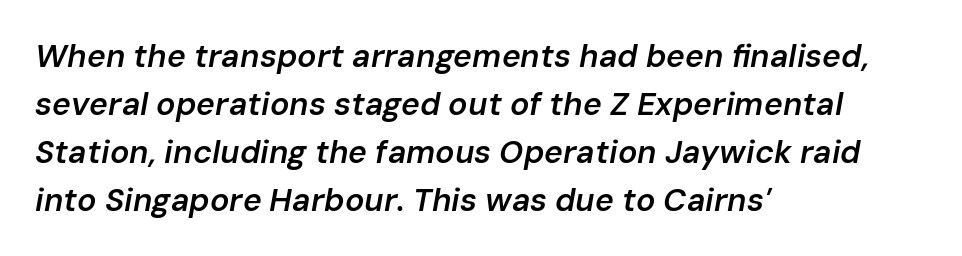
Notice how descenders clear the ascenders below comfortably — that's standard leading. Which margin do the lines hug? The left one — the right edge is uneven. The whole block is typeset with a tilt. Here the designer chose a conventional face with non-uniform glyph widths. This is moderately heavy type, rendered in semibold. Only glyphs here, with clear space below each row.
